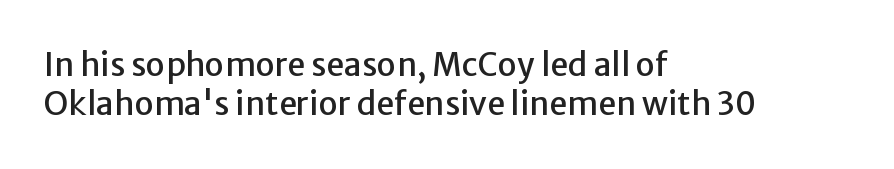
The image shows 32 px sans-serif type, upright; set left-aligned, line spacing 1.22x, normal letter spacing, not underlined; low stroke contrast and a medium x-height.
